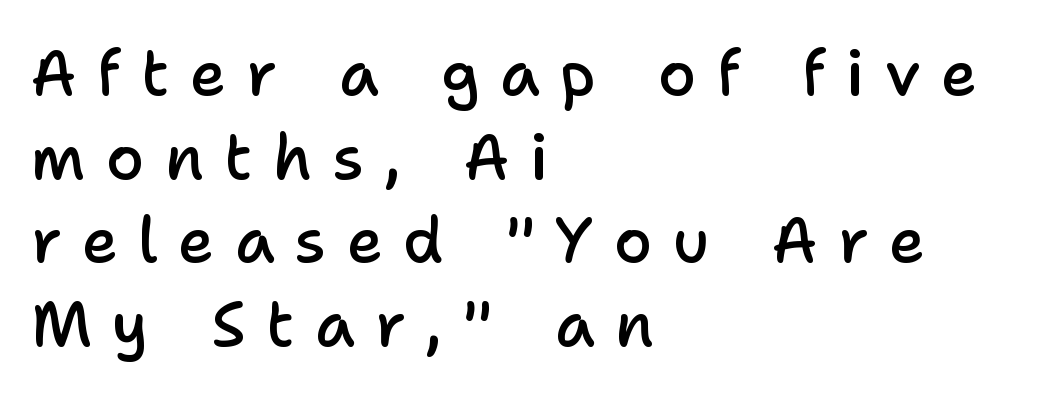
{"serif": "no", "italic": "no", "bold": "semi", "weight": "semibold", "width": "normal", "stroke_contrast": "low", "x_height": "medium", "monospaced": "no", "underline": "no", "align": "left", "line_spacing": "normal", "line_spacing_ratio": 1.35, "letter_spacing": "wide", "letter_spacing_em": 0.33, "glyph_px": 62}
